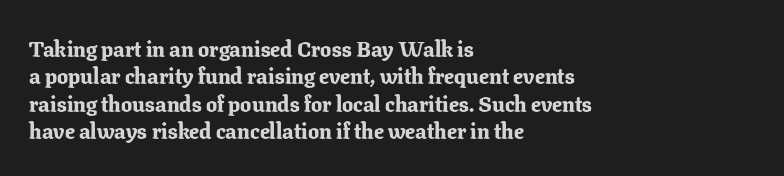
{"italic": "no", "bold": "yes", "underline": "no", "align": "left", "line_spacing": "normal", "line_spacing_ratio": 1.25, "letter_spacing": "normal", "letter_spacing_em": 0.0, "glyph_px": 22}
